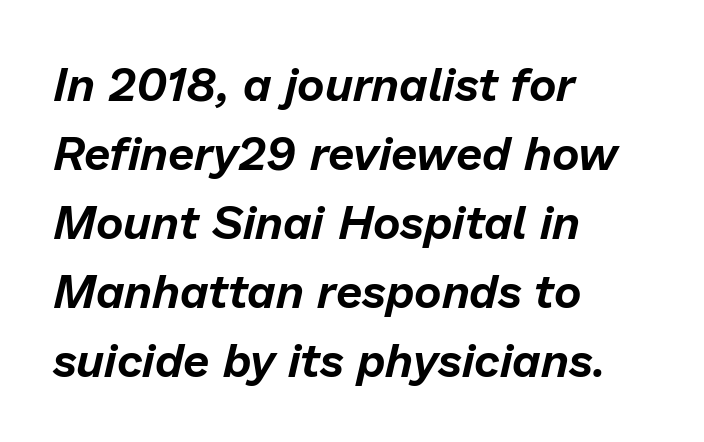
The letters advance in unequal steps, a hallmark of proportional type. No word sits above an underline. Between one letter and the next there's only the usual sliver of space. Notice how the stems are inclined rather than vertical — that's the hallmark of italics. The vertical gap from one line to the next is medium. Horizontally, the lines are justified to the leading edge only.
